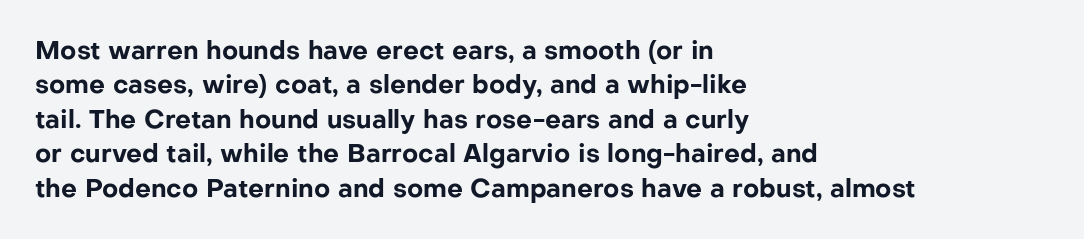
{"italic": "no", "bold": "yes", "underline": "no", "align": "left", "line_spacing": "normal", "line_spacing_ratio": 1.38, "letter_spacing": "normal", "letter_spacing_em": 0.0, "glyph_px": 25}
